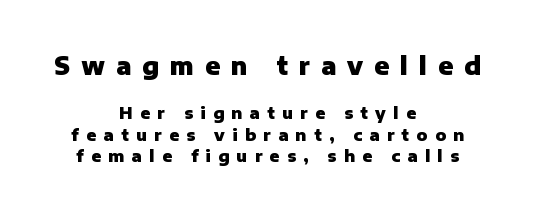
Q: Is the text bold? A: Yes.
Q: Is the text italic (slanted)? A: No, it is upright.
Q: Is the text underlined? A: No.
Q: How is the paragraph aligned? A: Centered.
Q: Is the spacing between letters normal or unusually wide? A: Unusually wide.
Q: Is the spacing between lines tight, normal or loose? A: Normal.
Q: Which block of text is set in a larger size, the first (top) or the second (bottom)? A: The first (top) one.
